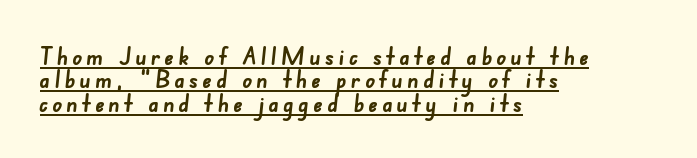
Pretty heavy lettering here — definitely bold. The passage is arranged the way most books set body copy — flush left. Quick note: underline on. Is there much room between lines? No — they nearly touch.
